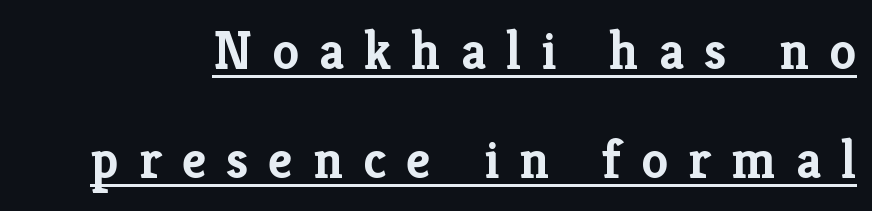
One glance says open: line gaps are wider than usual. The face used here is seriffed, in the tradition of book romans. This is roman type, the default non-slanted kind. A typographer would call this underscored text. The face used here is rendered with a markedly widened letterfit.
